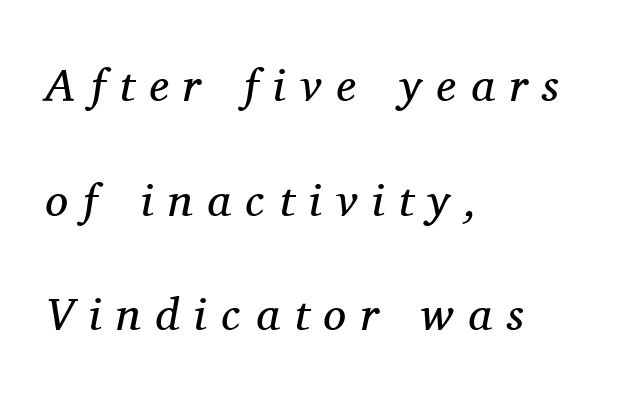
{"serif": "yes", "italic": "yes", "lean": "right", "slant_degrees": 11, "bold": "no", "weight": "regular", "width": "normal", "stroke_contrast": "medium", "x_height": "medium", "monospaced": "no", "underline": "no", "align": "left", "line_spacing": "loose", "line_spacing_ratio": 2.49, "letter_spacing": "wide", "letter_spacing_em": 0.32, "glyph_px": 46}
